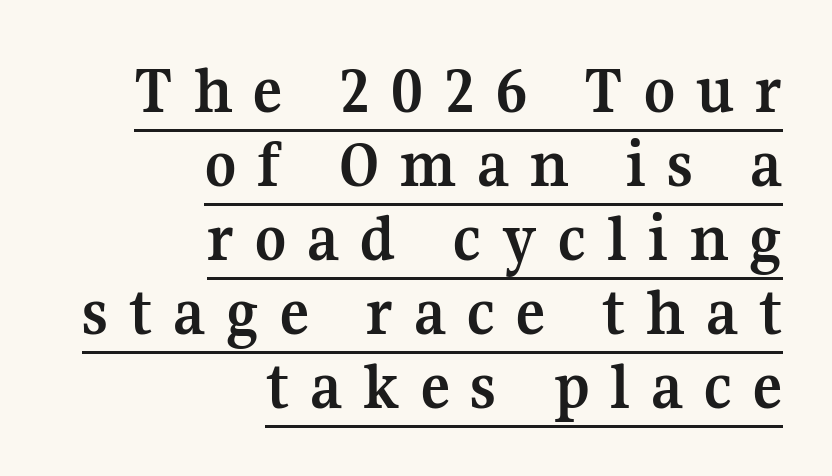
Q: Is the text bold? A: Yes.
Q: Is the text italic (slanted)? A: No, it is upright.
Q: Is the typeface a serif or a sans-serif typeface? A: Serif.
Q: Is the text underlined? A: Yes.
Q: How is the paragraph aligned? A: Right-aligned.
Q: Is the spacing between letters normal or unusually wide? A: Unusually wide.
Q: Is the spacing between lines tight, normal or loose? A: Tight.
Q: Width (condensed, normal, or wide)? A: Normal.
Q: Stroke contrast? A: Medium.
Q: x-height? A: Medium.
Q: Monospaced? A: No.
